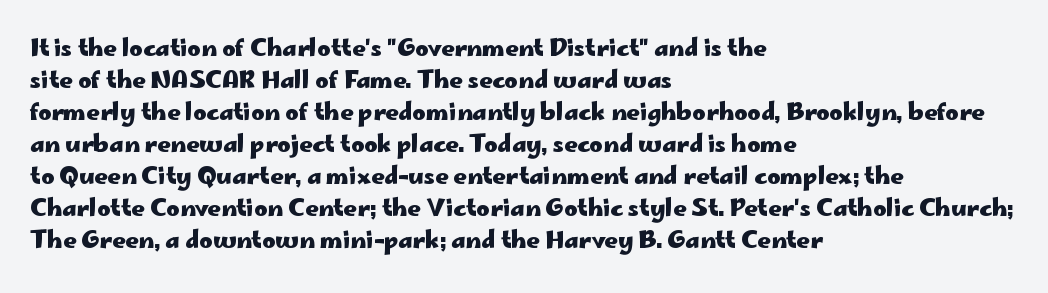
The image shows 23 px bold type, upright; set left-aligned, normal line spacing (1.39x), normal letter spacing, not underlined.
